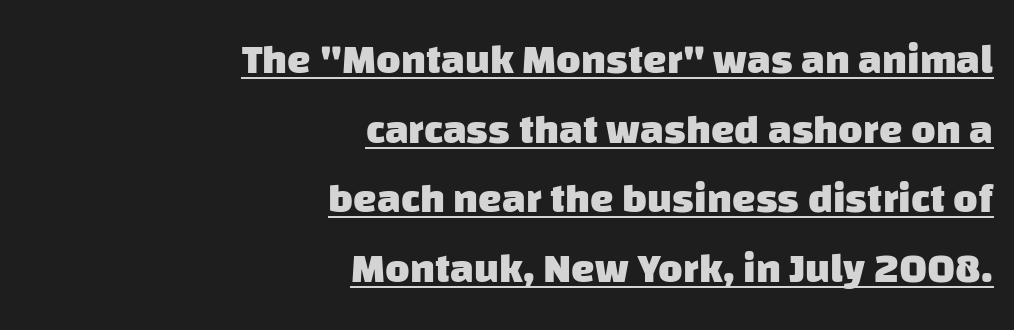
The image shows 42 px heavy sans-serif type; set right-aligned, normal line spacing (1.66x), normal letter spacing, underlined; low stroke contrast and a large x-height.
